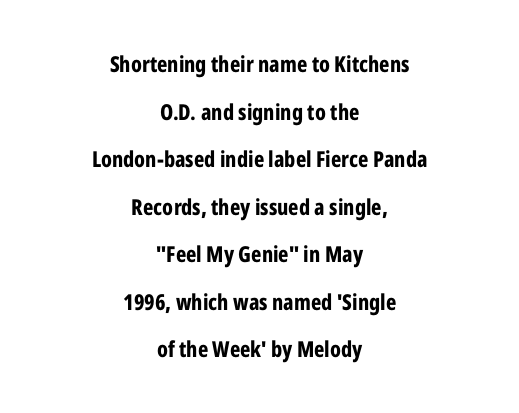
Q: Is the text bold? A: Yes.
Q: Is the text italic (slanted)? A: No, it is upright.
Q: Is the text underlined? A: No.
Q: How is the paragraph aligned? A: Centered.
Q: Is the spacing between letters normal or unusually wide? A: Normal.
Q: Is the spacing between lines tight, normal or loose? A: Loose.
